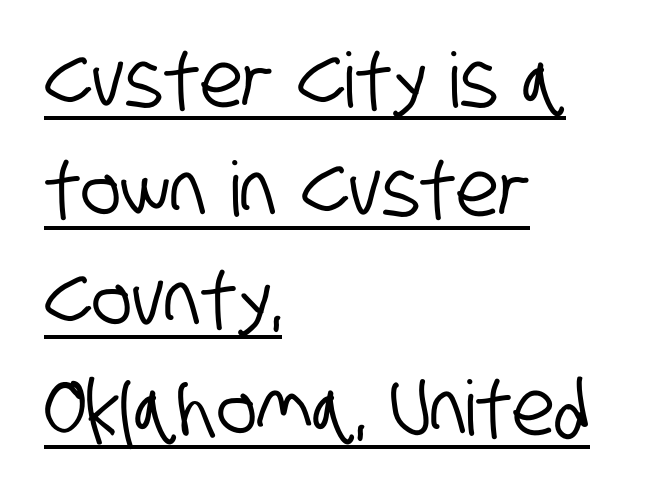
Q: Is the typeface a serif or a sans-serif typeface? A: Sans-serif.
Q: Is the text underlined? A: Yes.
Q: How is the paragraph aligned? A: Left-aligned.
Q: Is the spacing between letters normal or unusually wide? A: Normal.
Q: Is the spacing between lines tight, normal or loose? A: Normal.
Q: Width (condensed, normal, or wide)? A: Condensed.
Q: Stroke contrast? A: Low.
Q: x-height? A: Large.
Q: Monospaced? A: No.
